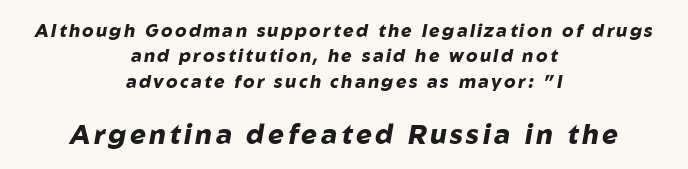
The block of text has a typical density, with ordinary space between rows. Compare the two chunks: the lower has the greater cap height. Tall strokes in this sample are angled rather than plumb. These lines stack symmetrically, like a column narrowing and widening about its center. Has an underline been added? It has not.
